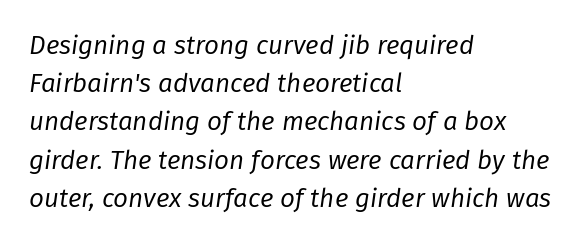
{"italic": "yes", "lean": "right", "slant_degrees": 8, "bold": "no", "underline": "no", "align": "left", "line_spacing": "normal", "line_spacing_ratio": 1.47, "letter_spacing": "normal", "letter_spacing_em": 0.0, "glyph_px": 26}
